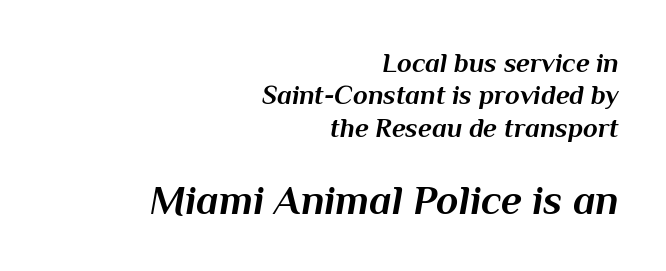
Lines of text with bare space underneath. This sample is right-justified, so line beginnings fall wherever the words allow. The type is set solid horizontally, with unmodified tracking. This sample uses an oblique cut, with every glyph tilted off the vertical.
